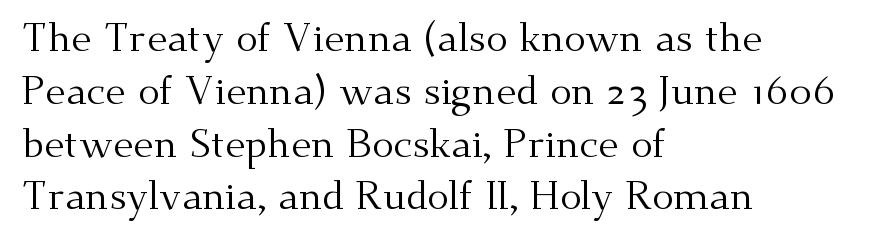
The image shows 40 px regular-weight serif type, upright; set left-aligned, normal line spacing (1.32x), normal letter spacing, not underlined; medium stroke contrast and a small x-height.
